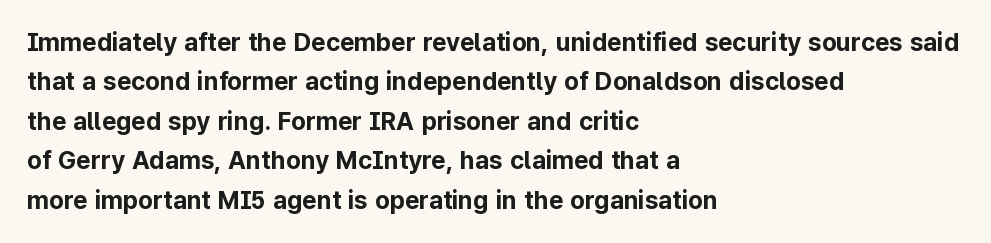
Q: Is the text bold? A: Yes.
Q: Is the text italic (slanted)? A: No, it is upright.
Q: Is the text underlined? A: No.
Q: How is the paragraph aligned? A: Left-aligned.
Q: Is the spacing between letters normal or unusually wide? A: Normal.
Q: Is the spacing between lines tight, normal or loose? A: Normal.
